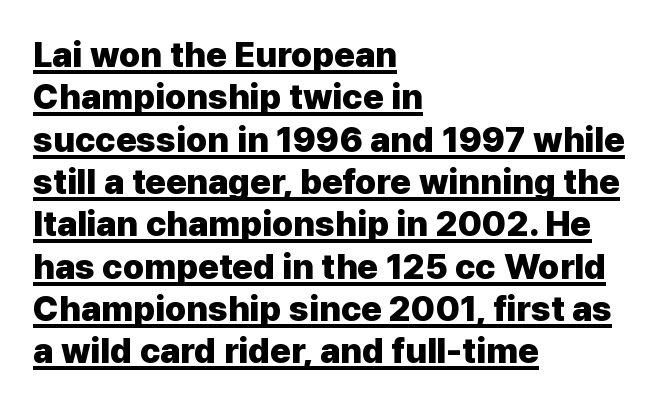
The image shows 35 px heavy sans-serif type, upright; set left-aligned, line spacing 1.21x, normal letter spacing, underlined; low stroke contrast and a medium x-height.
